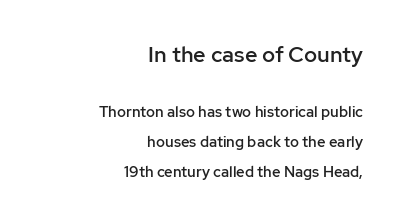
The image shows 22 px text type, upright; set right-aligned, loose line spacing (2.01x), normal letter spacing, not underlined; the first (top) block is 1.47x larger.
